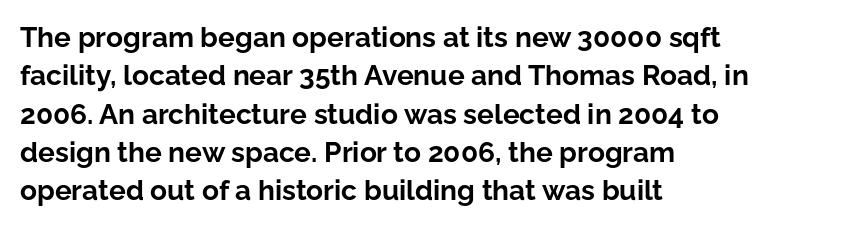
Q: Is the text bold? A: Yes.
Q: Is the text italic (slanted)? A: No, it is upright.
Q: Is the typeface a serif or a sans-serif typeface? A: Sans-serif.
Q: Is the text underlined? A: No.
Q: How is the paragraph aligned? A: Left-aligned.
Q: Is the spacing between letters normal or unusually wide? A: Normal.
Q: Is the spacing between lines tight, normal or loose? A: Normal.
Q: Width (condensed, normal, or wide)? A: Normal.
Q: Stroke contrast? A: Low.
Q: x-height? A: Medium.
Q: Monospaced? A: No.
